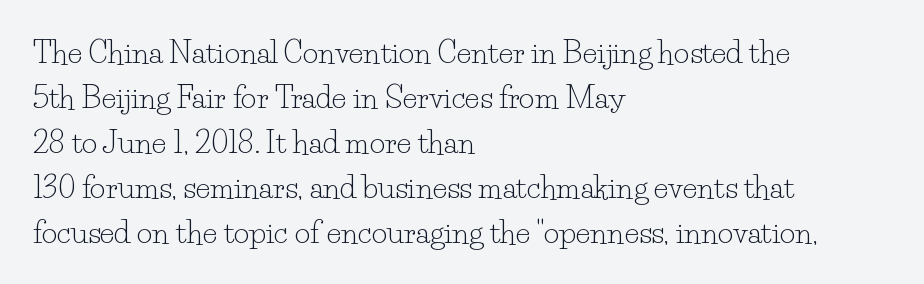
Q: Is the text bold? A: No.
Q: Is the text italic (slanted)? A: No, it is upright.
Q: Is the typeface a serif or a sans-serif typeface? A: Serif.
Q: Is the text underlined? A: No.
Q: How is the paragraph aligned? A: Left-aligned.
Q: Is the spacing between letters normal or unusually wide? A: Normal.
Q: Is the spacing between lines tight, normal or loose? A: Normal.
Q: Width (condensed, normal, or wide)? A: Normal.
Q: Stroke contrast? A: Low.
Q: x-height? A: Small.
Q: Monospaced? A: No.
